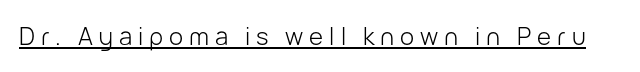
Q: Is the text bold? A: No.
Q: Is the text italic (slanted)? A: No, it is upright.
Q: Is the text underlined? A: Yes.
Q: Is the spacing between letters normal or unusually wide? A: Unusually wide.
